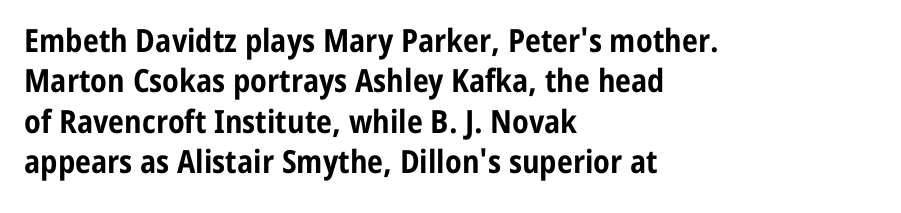
Q: Is the text bold? A: Yes.
Q: Is the text italic (slanted)? A: No, it is upright.
Q: Is the typeface a serif or a sans-serif typeface? A: Sans-serif.
Q: Is the text underlined? A: No.
Q: How is the paragraph aligned? A: Left-aligned.
Q: Is the spacing between letters normal or unusually wide? A: Normal.
Q: Is the spacing between lines tight, normal or loose? A: Normal.
Q: Width (condensed, normal, or wide)? A: Condensed.
Q: Stroke contrast? A: Low.
Q: x-height? A: Medium.
Q: Monospaced? A: No.
